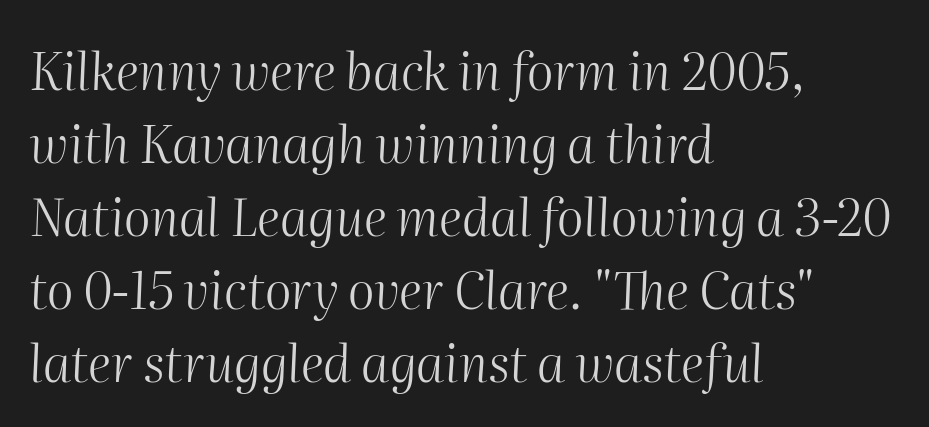
{"italic": "yes", "lean": "right", "slant_degrees": 2, "bold": "no", "weight": "light", "width": "normal", "stroke_contrast": "medium", "x_height": "medium", "monospaced": "no", "underline": "no", "align": "left", "line_spacing": "normal", "line_spacing_ratio": 1.43, "letter_spacing": "normal", "letter_spacing_em": 0.0, "glyph_px": 51}
